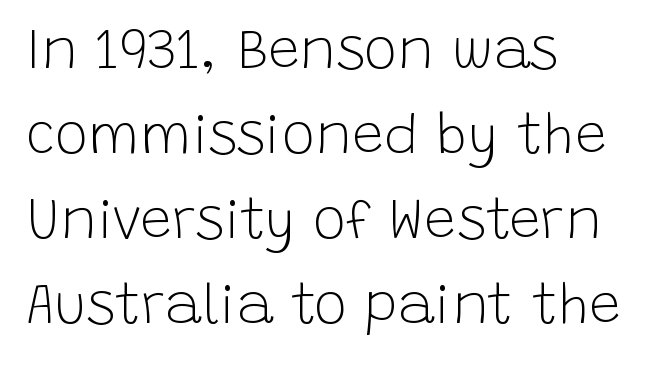
{"serif": "no", "italic": "no", "bold": "no", "weight": "light", "width": "normal", "stroke_contrast": "low", "x_height": "large", "monospaced": "no", "underline": "no", "align": "left", "line_spacing": "normal", "line_spacing_ratio": 1.52, "letter_spacing": "normal", "letter_spacing_em": 0.0, "glyph_px": 56}
